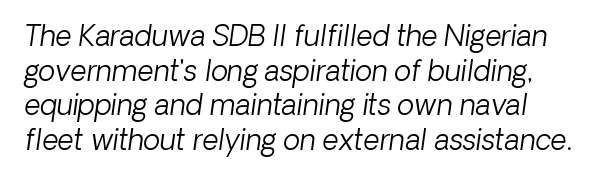
The image shows 28 px light type, italic (leaning right); set line spacing 1.24x, normal letter spacing, not underlined; low stroke contrast and a medium x-height.
